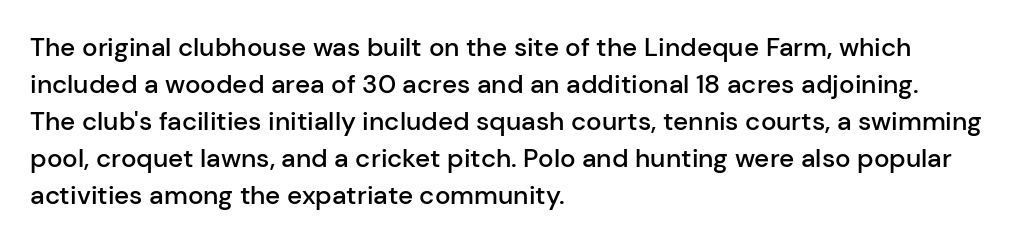
Successive baselines arrive at the customary interval. What weight is shown? A semibold, between regular and bold. The baseline area is clear. Compared with typical body copy, the letter spacing here is the same. When letters stand straight like this, we call the style roman or upright.
